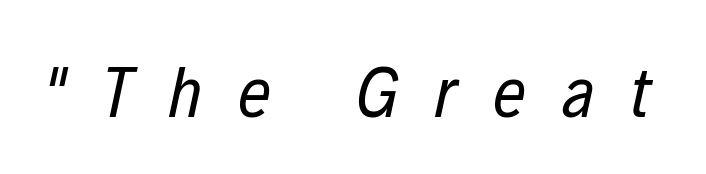
{"italic": "yes", "lean": "right", "slant_degrees": 12, "bold": "no", "weight": "regular", "width": "condensed", "stroke_contrast": "low", "x_height": "medium", "monospaced": "no", "underline": "no", "letter_spacing": "wide", "letter_spacing_em": 0.49, "glyph_px": 73}
